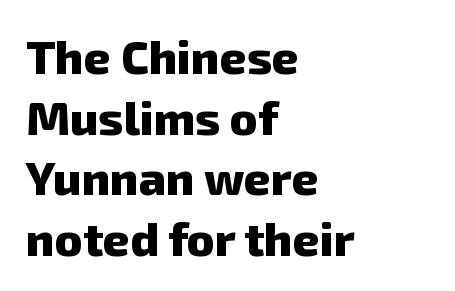
Q: Is the text bold? A: Yes.
Q: Is the typeface a serif or a sans-serif typeface? A: Sans-serif.
Q: Is the text underlined? A: No.
Q: How is the paragraph aligned? A: Left-aligned.
Q: Is the spacing between letters normal or unusually wide? A: Normal.
Q: Is the spacing between lines tight, normal or loose? A: Normal.
Q: Width (condensed, normal, or wide)? A: Normal.
Q: Stroke contrast? A: Low.
Q: x-height? A: Medium.
Q: Monospaced? A: No.
